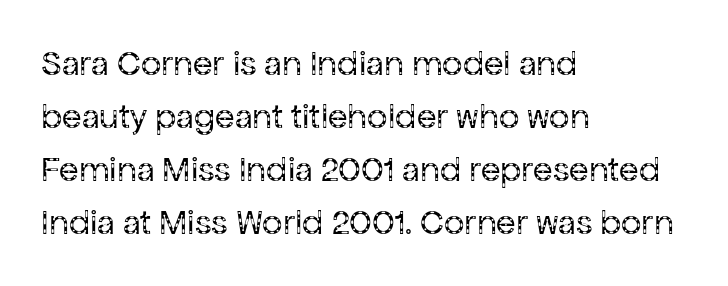
{"serif": "no", "italic": "no", "bold": "no", "weight": "regular", "width": "normal", "stroke_contrast": "low", "x_height": "medium", "monospaced": "no", "underline": "no", "align": "left", "line_spacing": "normal", "line_spacing_ratio": 1.47, "letter_spacing": "normal", "letter_spacing_em": 0.0, "glyph_px": 36}
